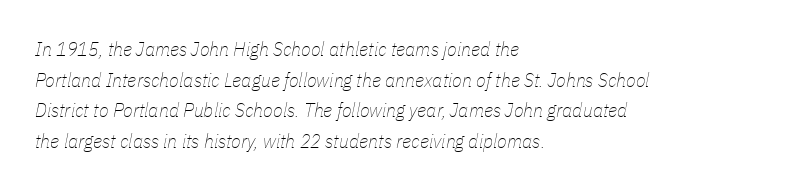
{"italic": "yes", "lean": "right", "slant_degrees": 11, "bold": "no", "underline": "no", "align": "left", "line_spacing": "normal", "line_spacing_ratio": 1.53, "letter_spacing": "normal", "letter_spacing_em": 0.0, "glyph_px": 20}
